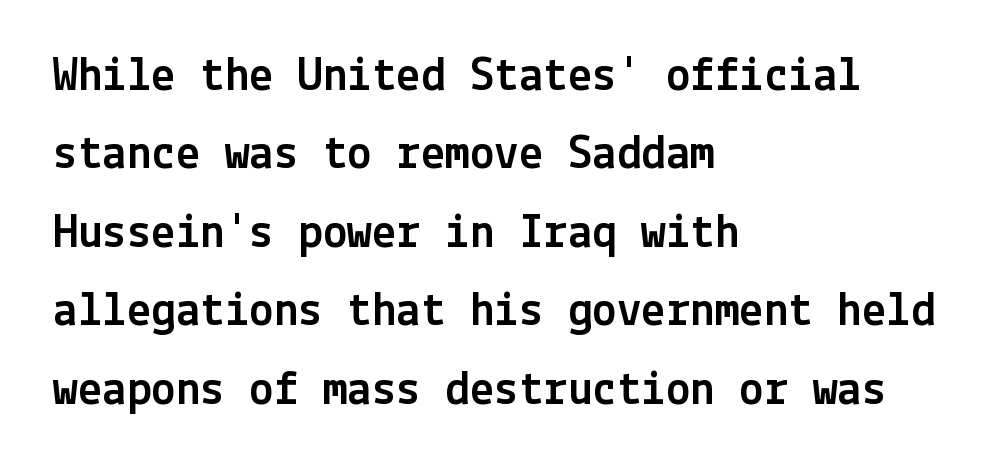
{"serif": "no", "italic": "no", "width": "normal", "x_height": "medium", "underline": "no", "align": "left", "line_spacing": "normal", "line_spacing_ratio": 1.6, "letter_spacing": "normal", "letter_spacing_em": 0.0, "glyph_px": 49}
